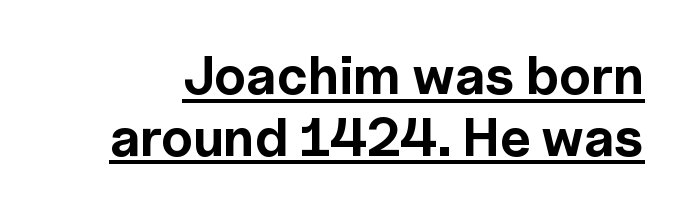
Q: Is the text bold? A: Yes.
Q: Is the text italic (slanted)? A: No, it is upright.
Q: Is the typeface a serif or a sans-serif typeface? A: Sans-serif.
Q: Is the text underlined? A: Yes.
Q: Is the spacing between letters normal or unusually wide? A: Normal.
Q: Is the spacing between lines tight, normal or loose? A: Tight.
Q: Width (condensed, normal, or wide)? A: Normal.
Q: x-height? A: Medium.
Q: Monospaced? A: No.
